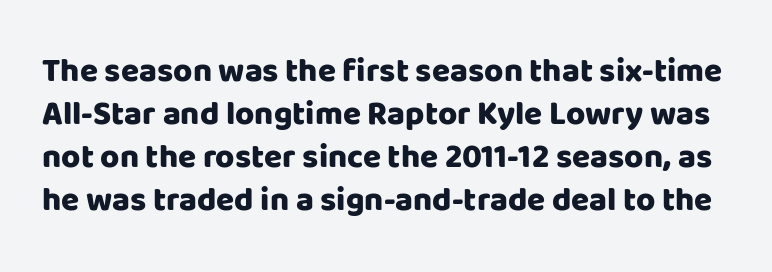
The image shows 33 px heavy sans-serif type, upright; set normal line spacing (1.3x), normal letter spacing, not underlined; low stroke contrast and a large x-height.
